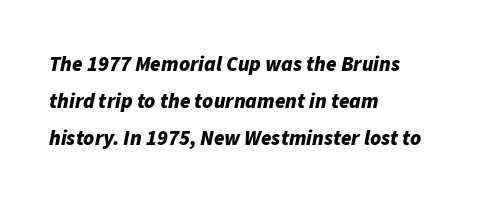
Each glyph is drawn with heavy, bold strokes. Quick note: italic. Which margin do the lines hug? The left one — the right edge is uneven. Short note: letters normally spaced. Descenders hang freely into open space.
